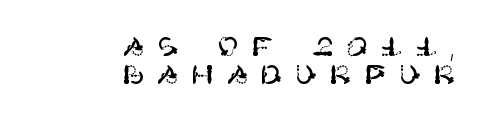
The baseline area is clear. A typesetter would call this heavily tracked-out type. You can tell it's not italic because the verticals are truly vertical. Is the block centered? No — it sits flush against the right margin. Line spacing here is tight.
